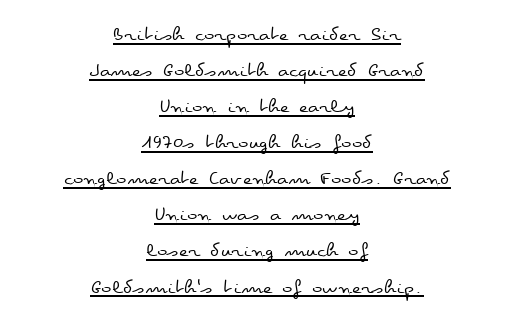
You could call the tracking neutral — neither tight nor loose. Each line is balanced around a shared central axis. Rendered with straight, roman letterforms. Evenly set lines give the paragraph a standard silhouette. The characters are drawn with everyday or finer stroke widths. Check the space under the baseline: a stroke is drawn there.
